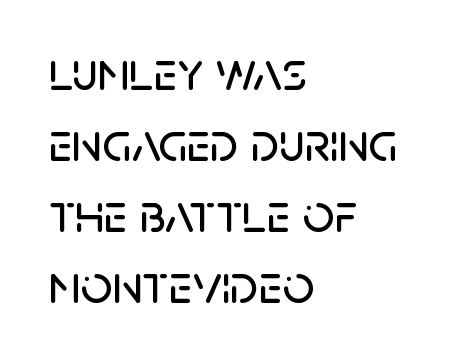
The image shows 55 px sans-serif type, upright; set left-aligned, normal line spacing (1.29x), normal letter spacing, not underlined; low stroke contrast and a large x-height.
